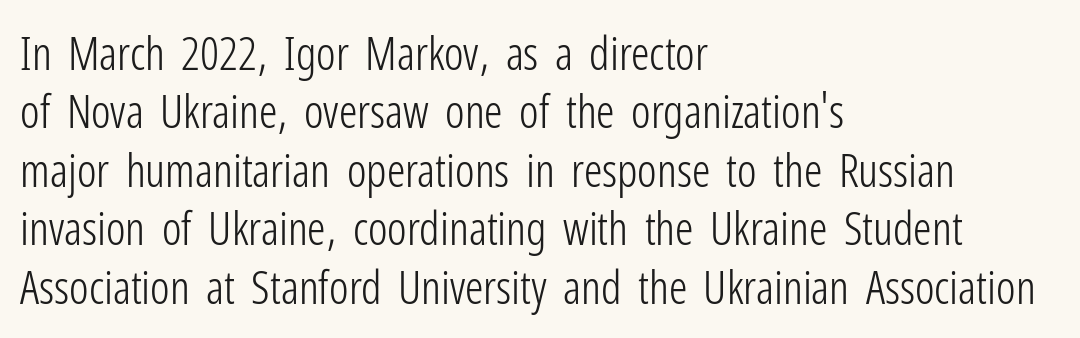
The image shows 46 px light, condensed sans-serif type, upright; set left-aligned, normal line spacing (1.27x), normal letter spacing, not underlined; low stroke contrast and a medium x-height.
